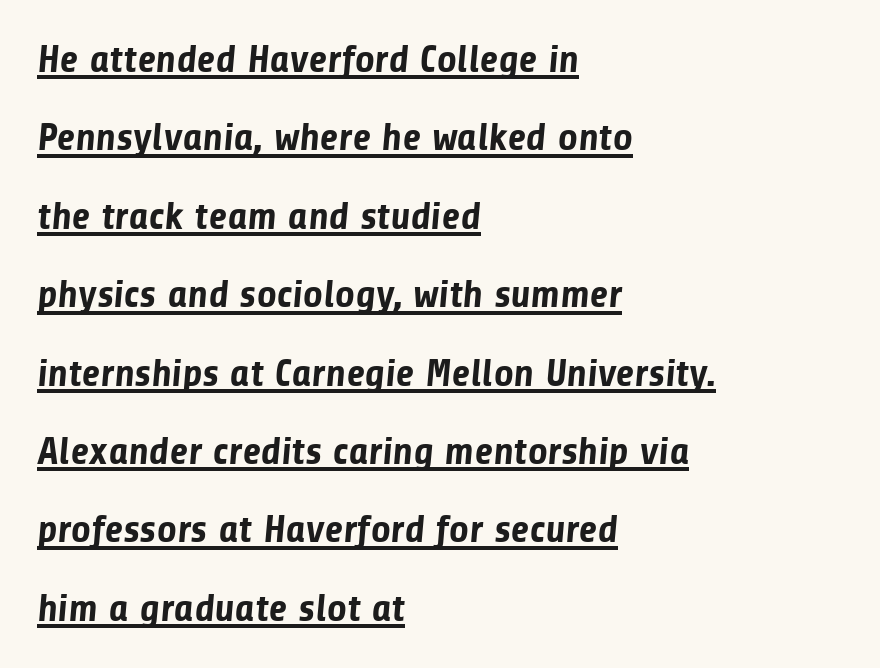
The letters advance in unequal steps, a hallmark of proportional type. There is no visible air inserted between adjacent glyphs. Look at the stroke-to-counter ratio: heavy, a bold. Does the leading feel generous? Absolutely, it's lavish. The passage is arranged the way most books set body copy — flush left. A typographer would call this underscored text.
